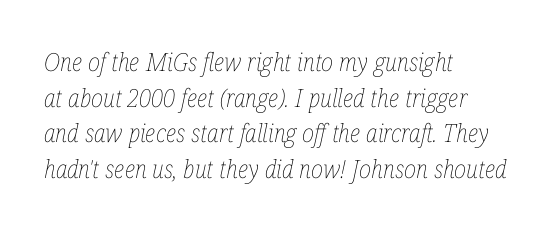
Inter-character spacing is left at the font's built-in metrics. The passage shown stacks its lines at a standard gap. Posture: slanted. Underlining? Definitely not there. One-word summary of the alignment: left.
